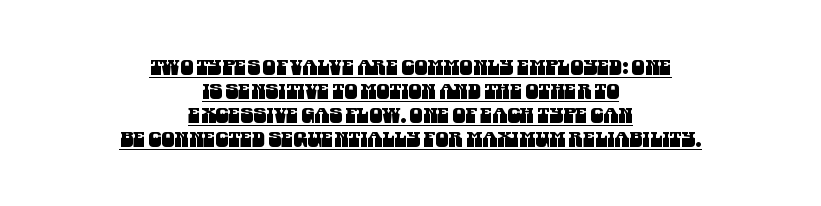
The designer dialed line spacing down below the default. Typeset on center — no edge is straight. Honestly, the underline is the first thing you notice here. Between one letter and the next there's only the usual sliver of space.
